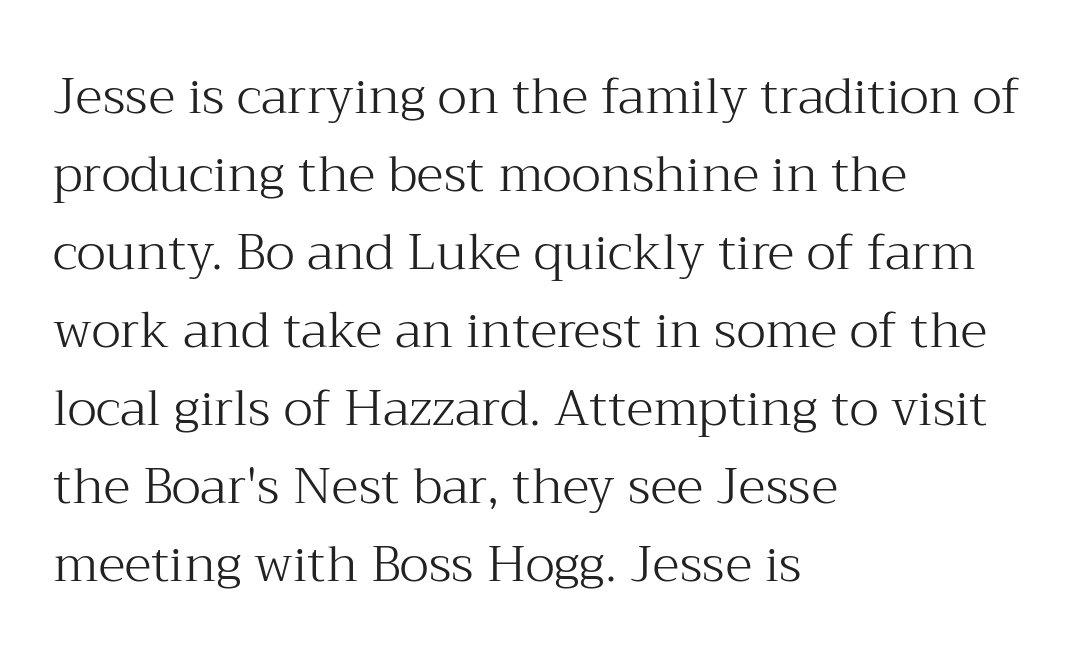
A normal amount of white space separates one row of letters from the next. Counters stay open thanks to moderate or lighter strokes. Spacing verdict: proportional, widths tailored to each character. A typesetter would mark this as roman, not italic.
